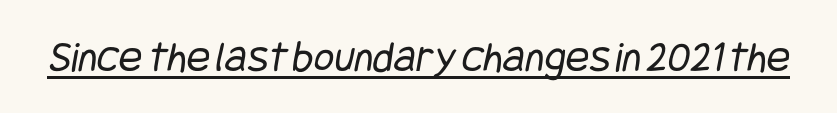
{"serif": "no", "bold": "no", "weight": "regular", "width": "condensed", "stroke_contrast": "low", "x_height": "large", "underline": "yes", "letter_spacing": "normal", "letter_spacing_em": 0.0, "glyph_px": 44}
